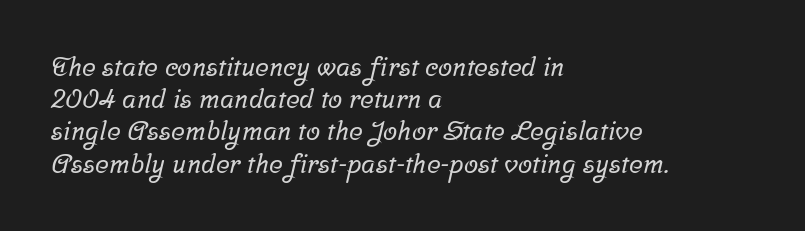
The typesetter chose a ragged-right arrangement here. There is no visible air inserted between adjacent glyphs. The zone under the glyphs is completely vacant.
